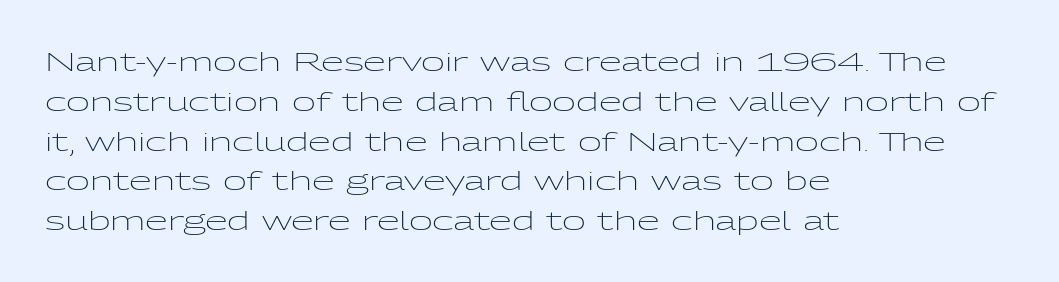
Nobody touched the tracking dial on this one. Line starts are locked; line ends wander. The block of text has a typical density, with ordinary space between rows. The glyphs are unaccompanied by any horizontal stroke below them. Notice how the stems are strictly vertical — no italics here. These glyphs show unthickened strokes, regular width or finer.
